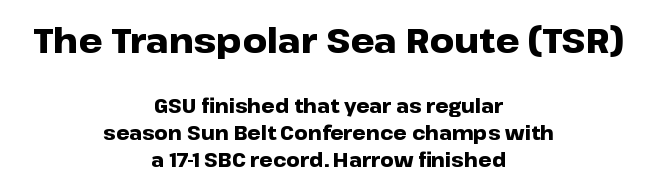
Q: Is the text bold? A: Yes.
Q: Is the text italic (slanted)? A: No, it is upright.
Q: Is the typeface a serif or a sans-serif typeface? A: Sans-serif.
Q: Is the text underlined? A: No.
Q: How is the paragraph aligned? A: Centered.
Q: Is the spacing between letters normal or unusually wide? A: Normal.
Q: Is the spacing between lines tight, normal or loose? A: Normal.
Q: Which block of text is set in a larger size, the first (top) or the second (bottom)? A: The first (top) one.
Q: Width (condensed, normal, or wide)? A: Wide.
Q: Stroke contrast? A: Low.
Q: x-height? A: Medium.
Q: Monospaced? A: No.
